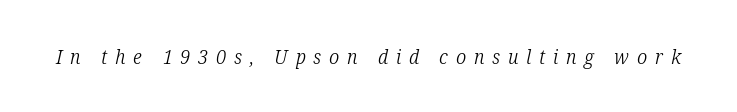
Q: Is the text bold? A: No.
Q: Is the text italic (slanted)? A: Yes, it leans right by about 12 degrees.
Q: Is the text underlined? A: No.
Q: Is the spacing between letters normal or unusually wide? A: Unusually wide.
